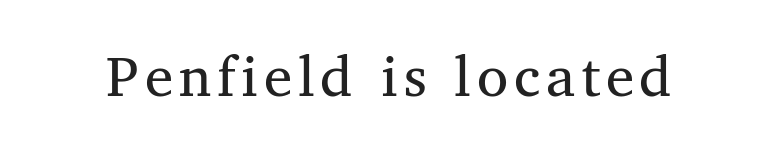
The image shows 57 px regular-weight serif type; set not underlined; medium stroke contrast and a medium x-height.
